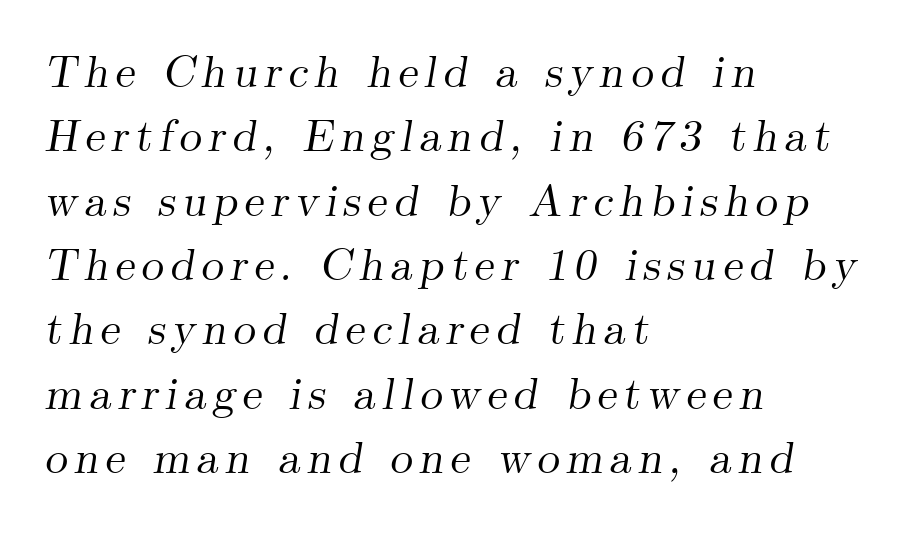
The image shows 45 px serif type, italic (leaning right); set left-aligned, normal line spacing (1.43x), not underlined; medium stroke contrast and a small x-height.
